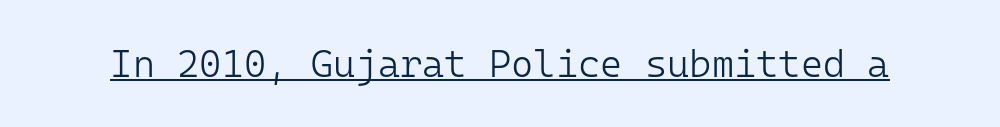
Q: Is the text bold? A: No.
Q: Is the text italic (slanted)? A: No, it is upright.
Q: Is the typeface a serif or a sans-serif typeface? A: Sans-serif.
Q: Is the text underlined? A: Yes.
Q: Is the spacing between letters normal or unusually wide? A: Normal.
Q: Width (condensed, normal, or wide)? A: Normal.
Q: Stroke contrast? A: Low.
Q: x-height? A: Medium.
Q: Monospaced? A: Yes.
